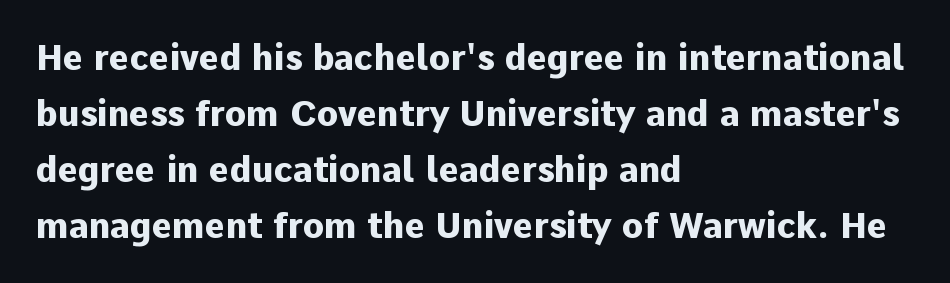
Baseline-to-baseline distance is the conventional proportion of letter height. No italicization has been applied; the sample stays upright. This rendering uses left alignment, leaving the right contour irregular. Proportional: the letters do not fall into vertical columns. The face used here is rendered with its standard letterfit. The typesetting leans heavy: a genuine bold.
